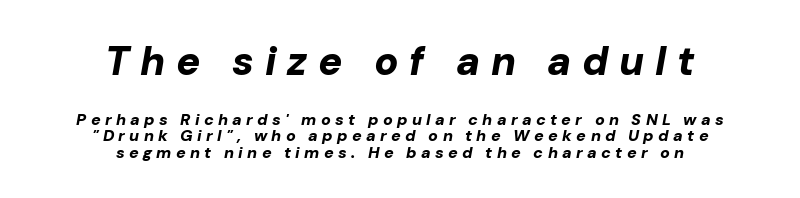
The image shows 40 px bold type, italic (leaning right); set centered, tight line spacing (1.04x), unusually wide letter spacing (+0.27 em), not underlined; the first (top) block is 2.5x larger; low stroke contrast and a medium x-height.
